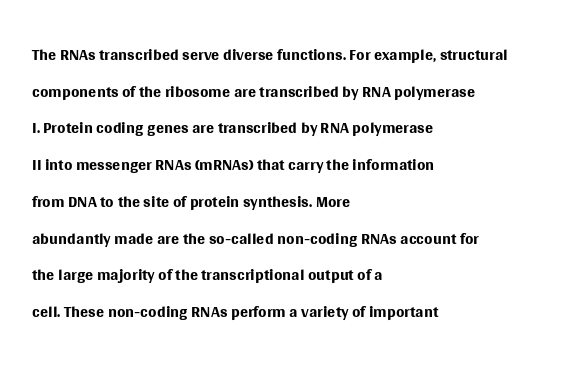
Standard letterfit; no display-style spreading of the glyphs. No chunkiness to these letters — they're not bold. This is roman type, the default non-slanted kind. Does the copy run flush right? No — it runs flush left.
